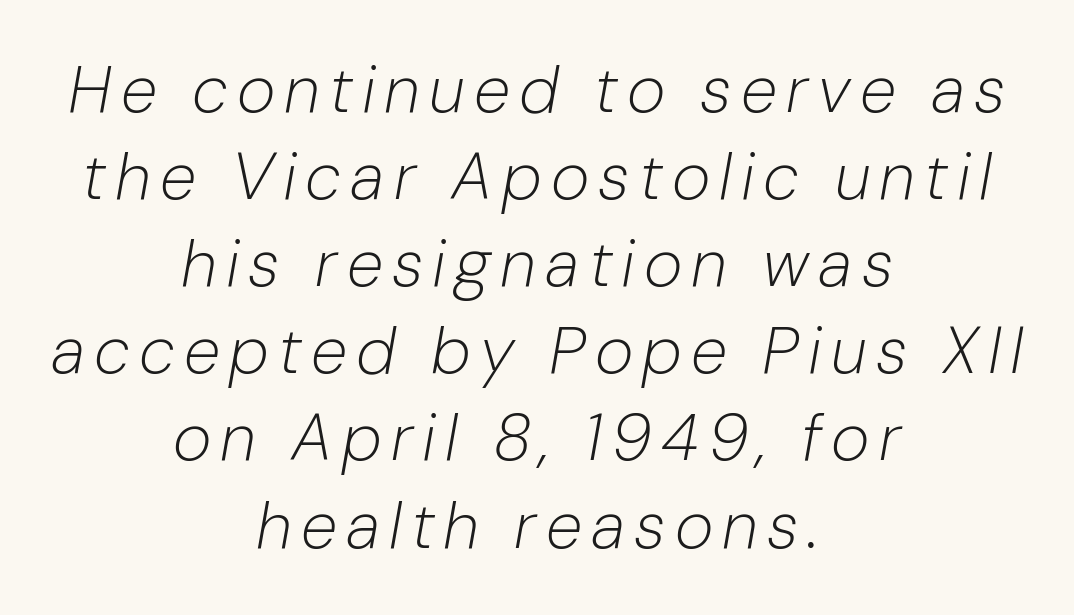
{"italic": "yes", "lean": "right", "slant_degrees": 10, "bold": "no", "weight": "light", "width": "normal", "stroke_contrast": "low", "x_height": "medium", "monospaced": "no", "underline": "no", "align": "center", "line_spacing": "normal", "line_spacing_ratio": 1.32, "glyph_px": 66}
